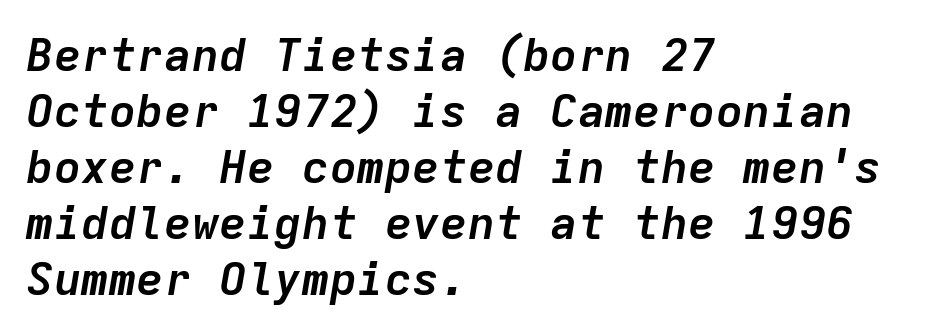
The image shows 46 px semibold type, italic (leaning right), monospaced; set left-aligned, line spacing 1.22x, normal letter spacing, not underlined; low stroke contrast and a medium x-height.
